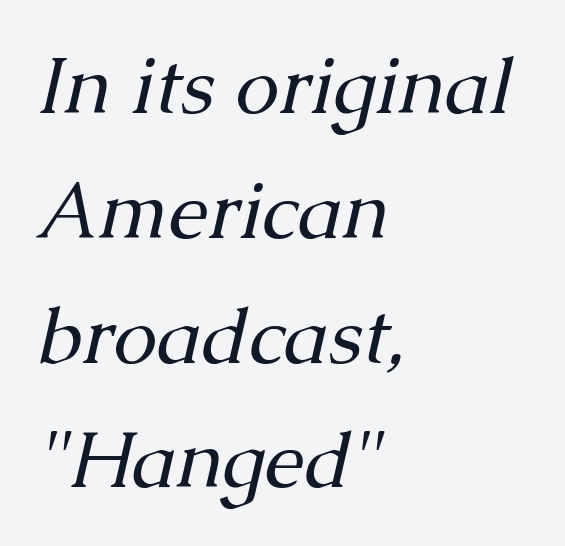
The image shows 79 px regular-weight serif type, italic (leaning right); set left-aligned, normal line spacing (1.58x), normal letter spacing, not underlined; medium stroke contrast and a medium x-height.
